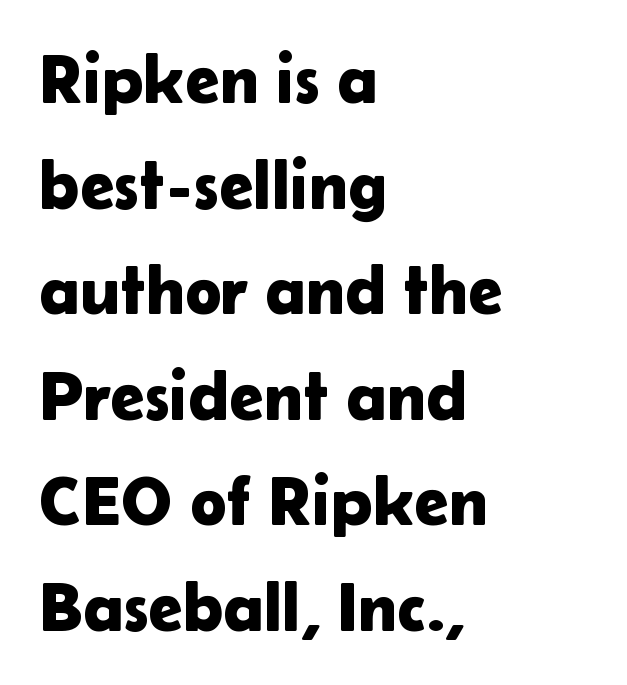
The image shows 69 px sans-serif type, upright; set left-aligned, normal line spacing (1.53x), normal letter spacing, not underlined; low stroke contrast and a medium x-height.
